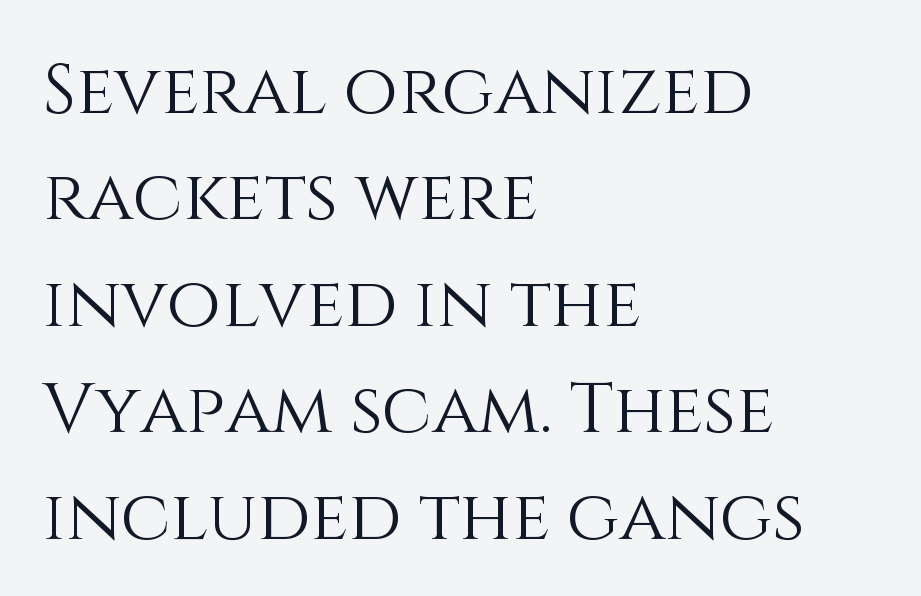
Q: Is the text bold? A: No.
Q: Is the text italic (slanted)? A: No, it is upright.
Q: Is the text underlined? A: No.
Q: How is the paragraph aligned? A: Left-aligned.
Q: Is the spacing between letters normal or unusually wide? A: Normal.
Q: Is the spacing between lines tight, normal or loose? A: Normal.
Q: Width (condensed, normal, or wide)? A: Normal.
Q: Stroke contrast? A: Medium.
Q: x-height? A: Large.
Q: Monospaced? A: No.
